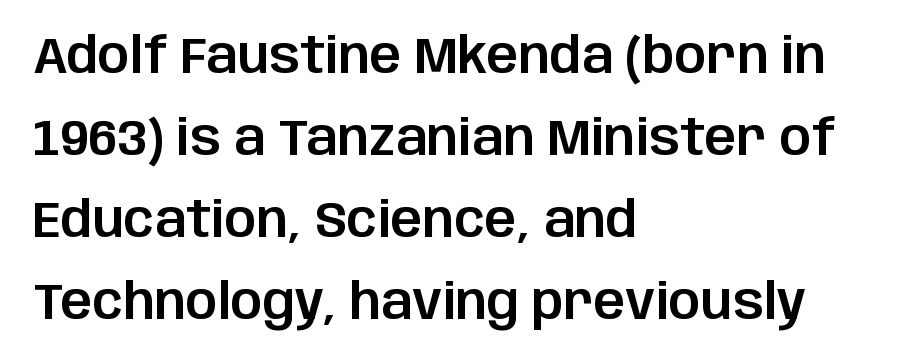
{"serif": "no", "italic": "no", "width": "normal", "stroke_contrast": "low", "x_height": "large", "monospaced": "no", "underline": "no", "align": "left", "line_spacing": "normal", "line_spacing_ratio": 1.64, "letter_spacing": "normal", "letter_spacing_em": 0.0, "glyph_px": 50}
